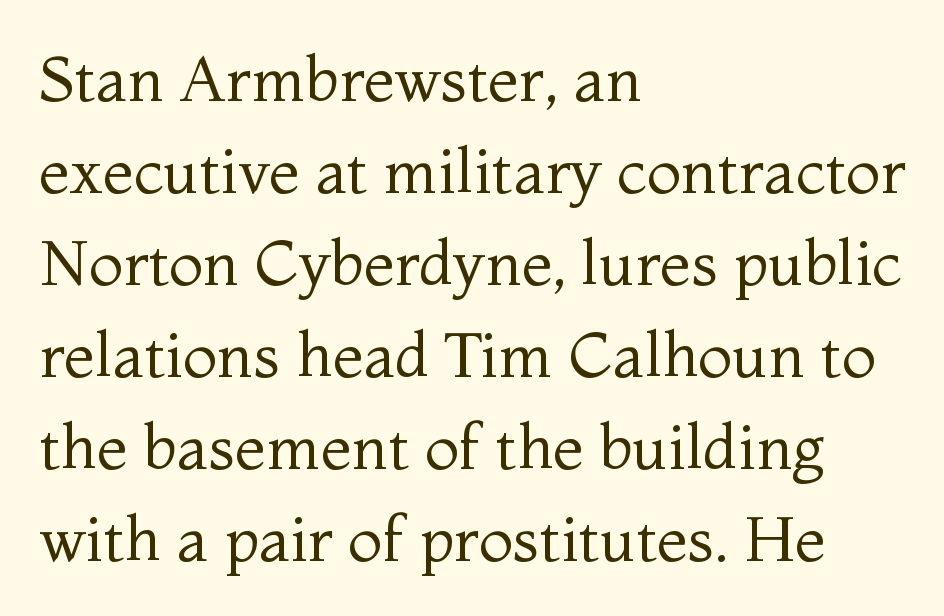
Q: Is the text bold? A: No.
Q: Is the text italic (slanted)? A: No, it is upright.
Q: Is the typeface a serif or a sans-serif typeface? A: Serif.
Q: Is the text underlined? A: No.
Q: How is the paragraph aligned? A: Left-aligned.
Q: Is the spacing between letters normal or unusually wide? A: Normal.
Q: Is the spacing between lines tight, normal or loose? A: Normal.
Q: Width (condensed, normal, or wide)? A: Normal.
Q: Stroke contrast? A: Medium.
Q: x-height? A: Medium.
Q: Monospaced? A: No.
